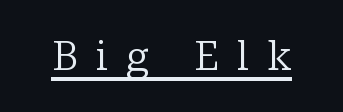
{"serif": "yes", "italic": "no", "bold": "no", "weight": "regular", "width": "normal", "stroke_contrast": "low", "x_height": "medium", "monospaced": "no", "underline": "yes", "letter_spacing": "wide", "letter_spacing_em": 0.45, "glyph_px": 40}
